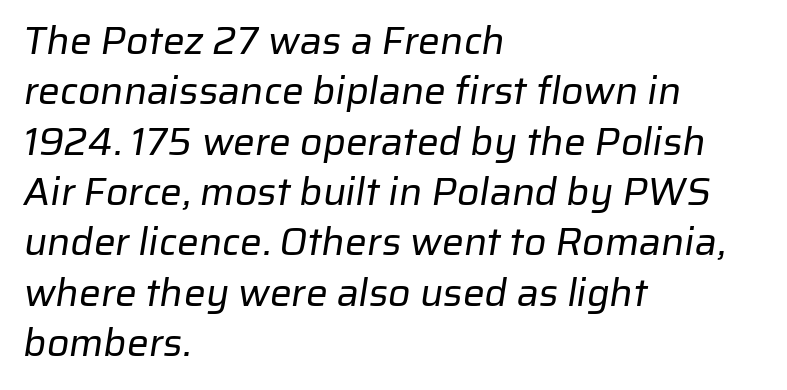
The image shows 39 px regular-weight sans-serif type; set left-aligned, normal line spacing (1.29x), normal letter spacing, not underlined; low stroke contrast and a medium x-height.
